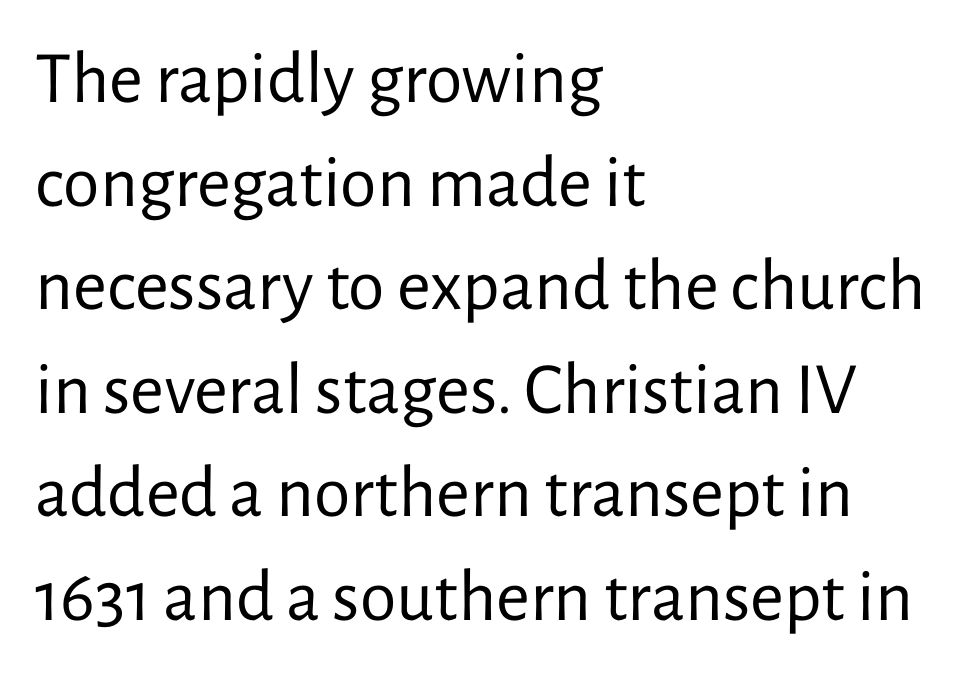
Italic? Not at all — the glyphs are vertical. The rendering anchors every line to the left-hand side. Letter spacing: default. Whoever set this chose a conventional vertical rhythm.
